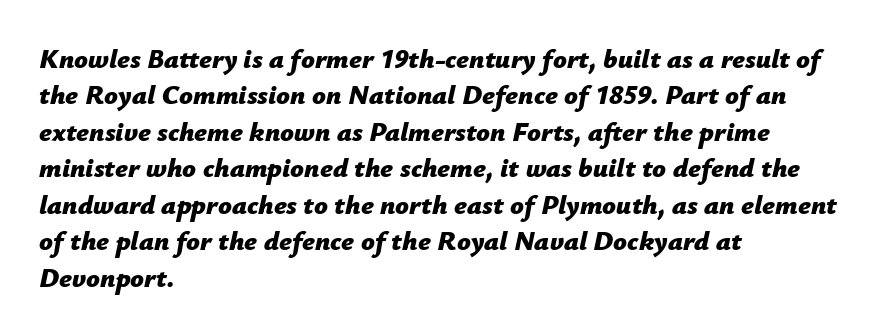
{"italic": "yes", "lean": "right", "slant_degrees": 12, "bold": "yes", "underline": "no", "align": "left", "line_spacing": "normal", "line_spacing_ratio": 1.35, "letter_spacing": "normal", "letter_spacing_em": 0.0, "glyph_px": 27}
